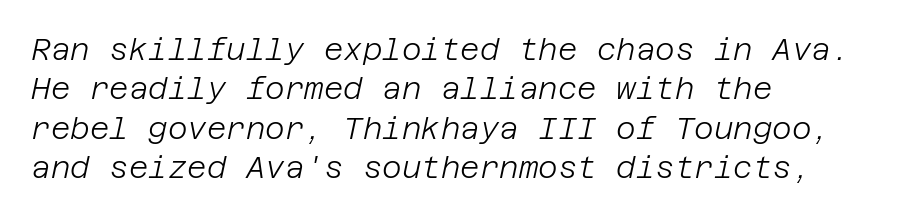
The words here are not underlined. The axis of the letterforms is tilted away from vertical. The paragraph has a hard left edge and a soft right edge. Baseline-to-baseline distance is the conventional proportion of letter height.
